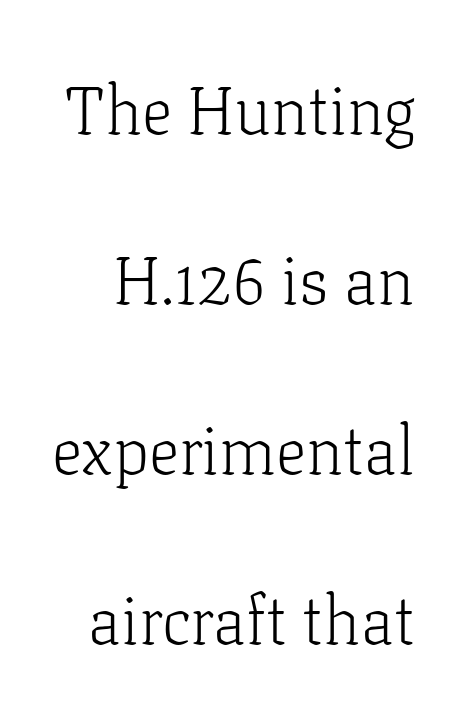
The image shows 68 px light serif type, upright; set loose line spacing (2.5x), normal letter spacing, not underlined; low stroke contrast and a medium x-height.
